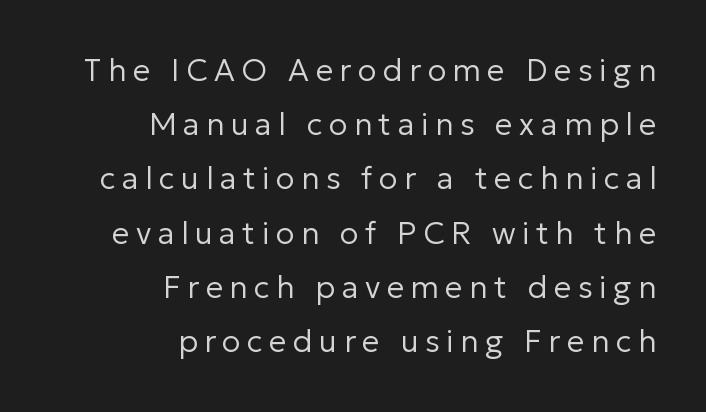
The image shows 31 px regular-weight sans-serif type, upright; set right-aligned, line spacing 1.75x, unusually wide letter spacing (+0.21 em), not underlined; low stroke contrast and a medium x-height.
